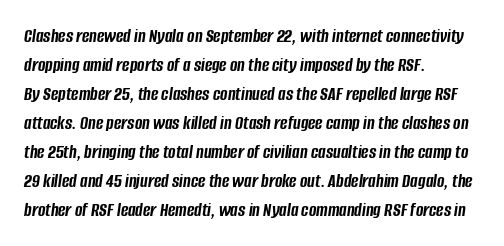
Q: Is the text bold? A: Yes.
Q: Is the text italic (slanted)? A: Yes, it leans right by about 8 degrees.
Q: Is the text underlined? A: No.
Q: How is the paragraph aligned? A: Left-aligned.
Q: Is the spacing between letters normal or unusually wide? A: Normal.
Q: Is the spacing between lines tight, normal or loose? A: Normal.
